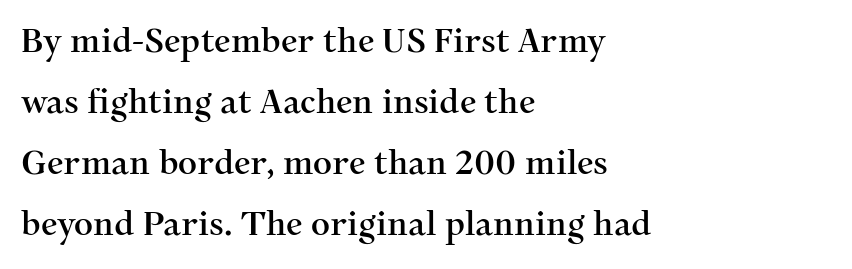
Q: Is the text italic (slanted)? A: No, it is upright.
Q: Is the typeface a serif or a sans-serif typeface? A: Serif.
Q: Is the text underlined? A: No.
Q: How is the paragraph aligned? A: Left-aligned.
Q: Is the spacing between letters normal or unusually wide? A: Normal.
Q: Width (condensed, normal, or wide)? A: Normal.
Q: Stroke contrast? A: Medium.
Q: x-height? A: Medium.
Q: Monospaced? A: No.
